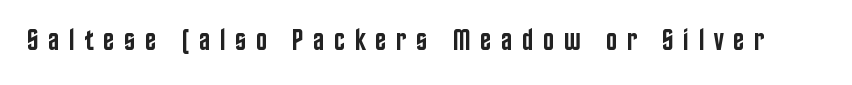
Q: Is the text bold? A: Semi-bold.
Q: Is the text italic (slanted)? A: No, it is upright.
Q: Is the typeface a serif or a sans-serif typeface? A: Sans-serif.
Q: Is the text underlined? A: No.
Q: Is the spacing between letters normal or unusually wide? A: Unusually wide.
Q: Width (condensed, normal, or wide)? A: Condensed.
Q: Stroke contrast? A: Low.
Q: x-height? A: Large.
Q: Monospaced? A: No.
